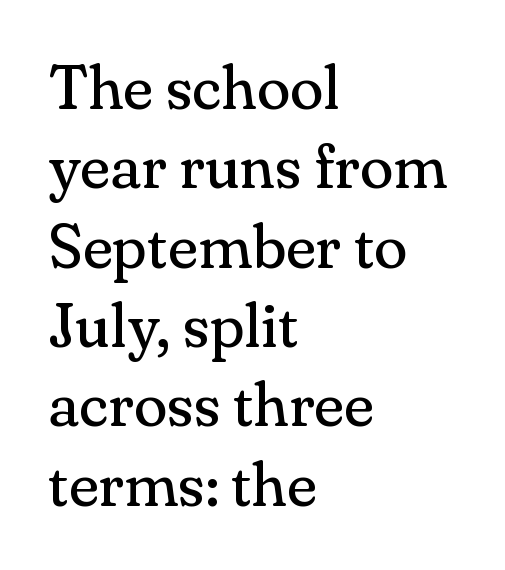
{"serif": "yes", "italic": "no", "bold": "no", "weight": "regular", "width": "normal", "stroke_contrast": "medium", "x_height": "small", "monospaced": "no", "underline": "no", "align": "left", "line_spacing": "normal", "line_spacing_ratio": 1.28, "letter_spacing": "normal", "letter_spacing_em": 0.0, "glyph_px": 62}
